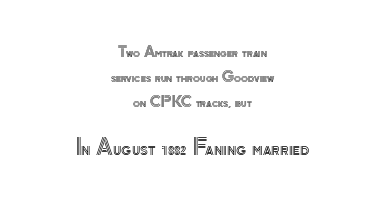
The image shows 21 px text type, upright; set centered, line spacing 1.8x, normal letter spacing, not underlined; the second (bottom) block is 1.5x larger.
